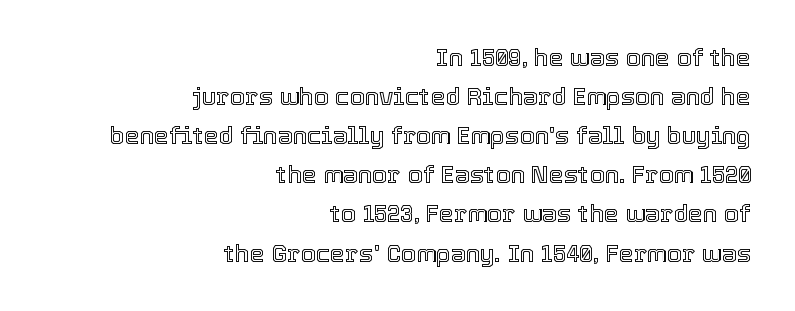
The image shows 24 px text type, upright; set right-aligned, normal line spacing (1.63x), normal letter spacing, not underlined.
